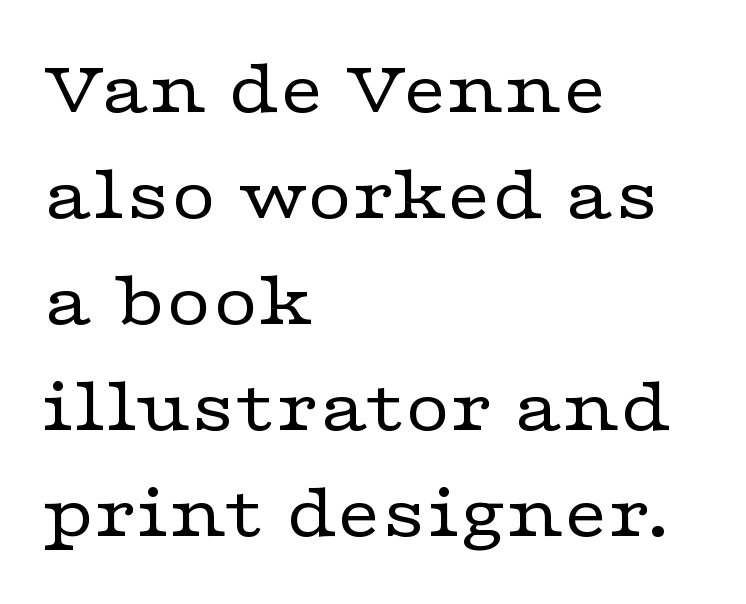
Q: Is the text bold? A: No.
Q: Is the text italic (slanted)? A: No, it is upright.
Q: Is the typeface a serif or a sans-serif typeface? A: Serif.
Q: Is the text underlined? A: No.
Q: How is the paragraph aligned? A: Left-aligned.
Q: Is the spacing between letters normal or unusually wide? A: Normal.
Q: Is the spacing between lines tight, normal or loose? A: Normal.
Q: Width (condensed, normal, or wide)? A: Wide.
Q: Stroke contrast? A: Low.
Q: x-height? A: Medium.
Q: Monospaced? A: No.
